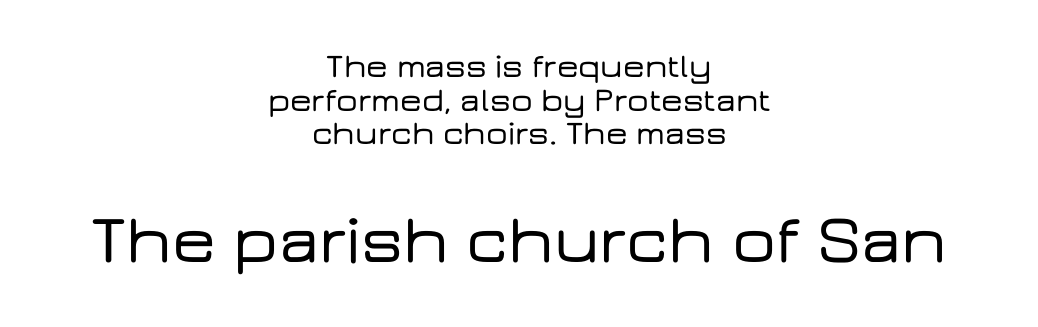
The image shows 69 px wide sans-serif type, upright; set centered, tight line spacing (0.99x), normal letter spacing, not underlined; the second (bottom) block is 2.03x larger; low stroke contrast and a medium x-height.
